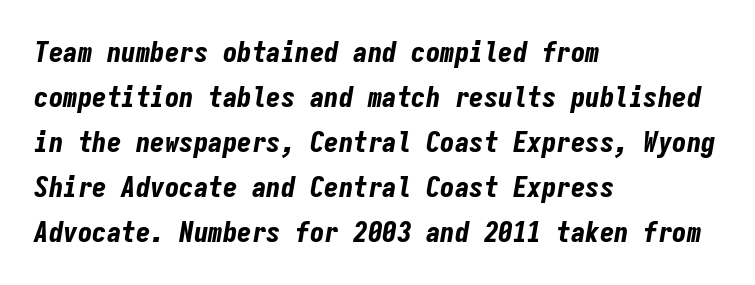
No extra tracking has been applied to these lines. Heft: maximum for text — a bold. The foot of each line stays bare and open. This is oblique type, the kind used for emphasis or titles. Regarding leading, the lines here are spaced in the standard way. You could count columns in this text — the font is strictly monospaced.
